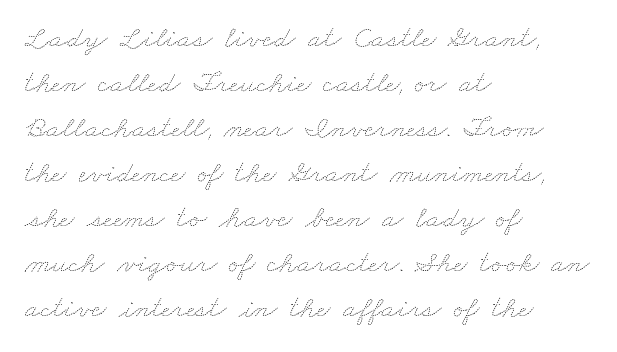
Q: Is the text bold? A: No.
Q: Is the text underlined? A: No.
Q: How is the paragraph aligned? A: Left-aligned.
Q: Is the spacing between letters normal or unusually wide? A: Normal.
Q: Is the spacing between lines tight, normal or loose? A: Normal.
Q: Width (condensed, normal, or wide)? A: Wide.
Q: Stroke contrast? A: Medium.
Q: x-height? A: Small.
Q: Monospaced? A: No.
